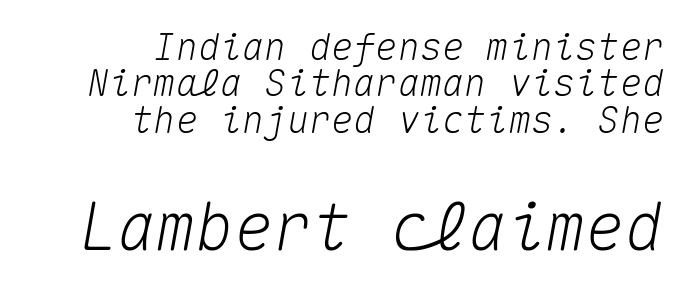
Tightly led — the rows are bunched. Compared with typical body copy, the letter spacing here is the same. The later block is typeset at a bigger size than the earlier block. Slanted lettering throughout. You could count columns in this text — the font is strictly monospaced.
